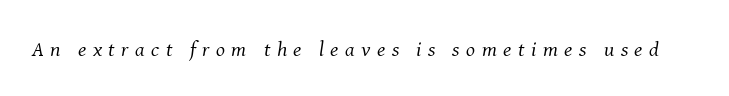
{"italic": "yes", "lean": "right", "slant_degrees": 8, "bold": "no", "underline": "no", "letter_spacing": "wide", "letter_spacing_em": 0.31, "glyph_px": 21}
